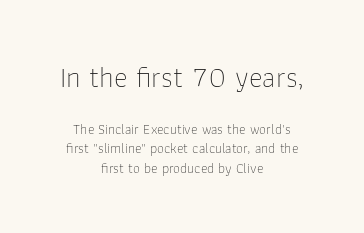
The image shows 29 px thin sans-serif type, upright; set centered, normal line spacing (1.4x), normal letter spacing, not underlined; the first (top) block is 2.07x larger; low stroke contrast and a medium x-height.
